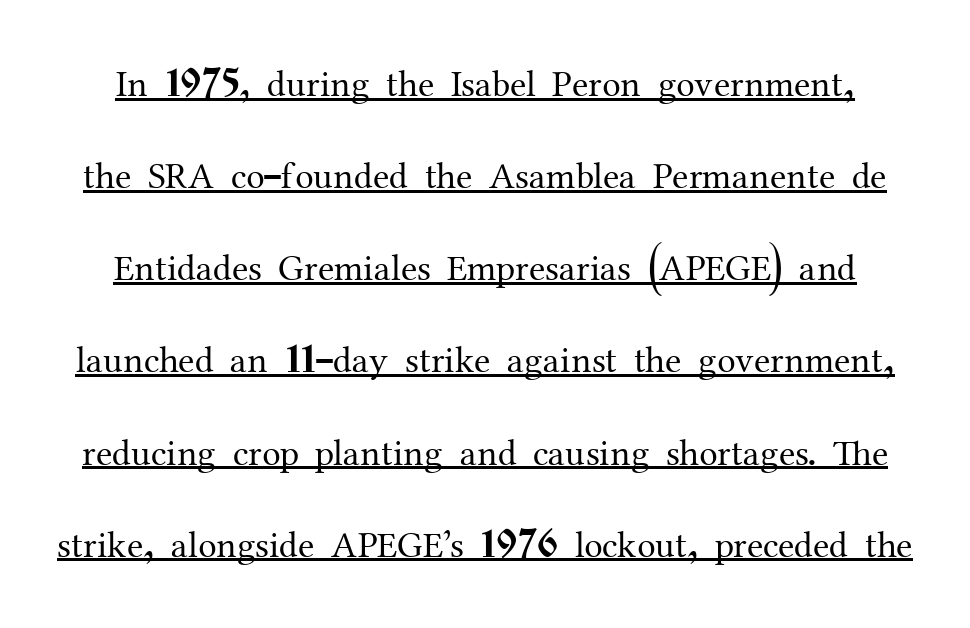
If you drew a line through each stem, it would be perfectly vertical. On a weight scale, this lands at 450 or below. Between one letter and the next there's only the usual sliver of space. What kind of face is this? One with serifs. The block of text is sparse from top to bottom, with ample space between rows. Proportional: the letters do not fall into vertical columns.
